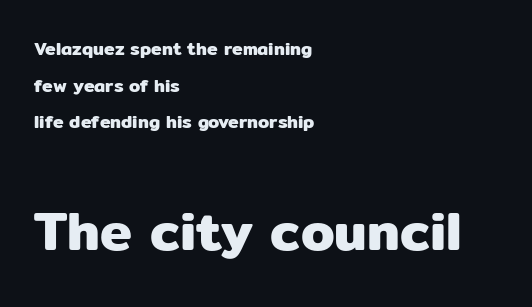
Look at the glyph heights: the lower group is clearly the bigger setting. Tracking here is standard; glyphs follow each other at the usual distance. The letters stand upright; this is a roman face. These lines are set flush left with a ragged right edge. Does the type have serifs? No, each stem ends abruptly. Rule under the text: the space is simply empty.
